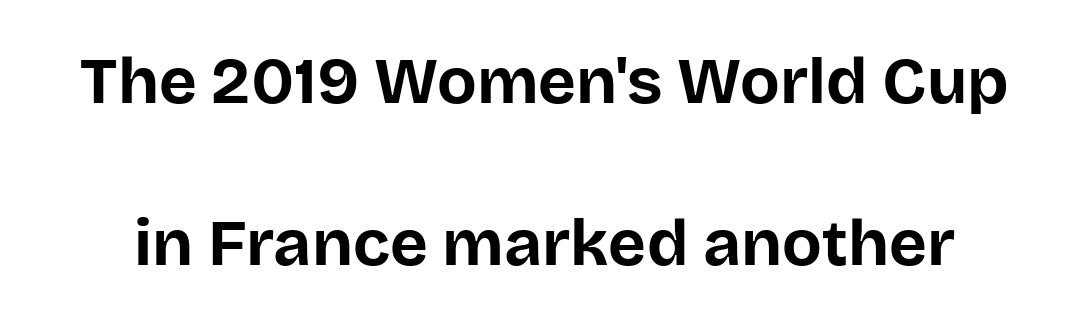
Q: Is the text bold? A: Yes.
Q: Is the text italic (slanted)? A: No, it is upright.
Q: Is the typeface a serif or a sans-serif typeface? A: Sans-serif.
Q: Is the text underlined? A: No.
Q: Is the spacing between letters normal or unusually wide? A: Normal.
Q: Is the spacing between lines tight, normal or loose? A: Loose.
Q: Width (condensed, normal, or wide)? A: Normal.
Q: Stroke contrast? A: Low.
Q: x-height? A: Large.
Q: Monospaced? A: No.
